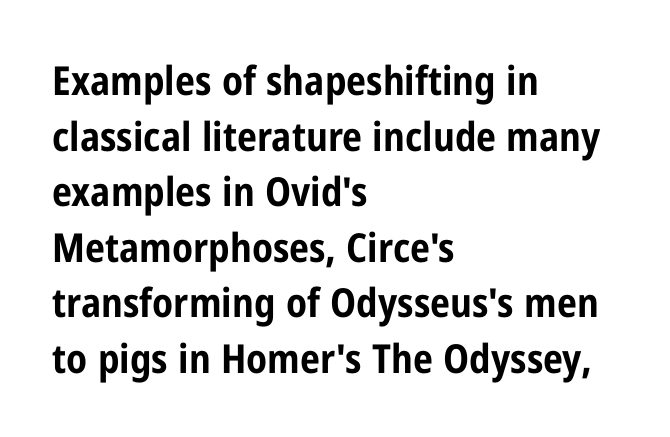
{"serif": "no", "italic": "no", "bold": "yes", "weight": "bold", "width": "condensed", "stroke_contrast": "low", "x_height": "medium", "monospaced": "no", "underline": "no", "align": "left", "line_spacing": "normal", "line_spacing_ratio": 1.39, "letter_spacing": "normal", "letter_spacing_em": 0.0, "glyph_px": 40}
